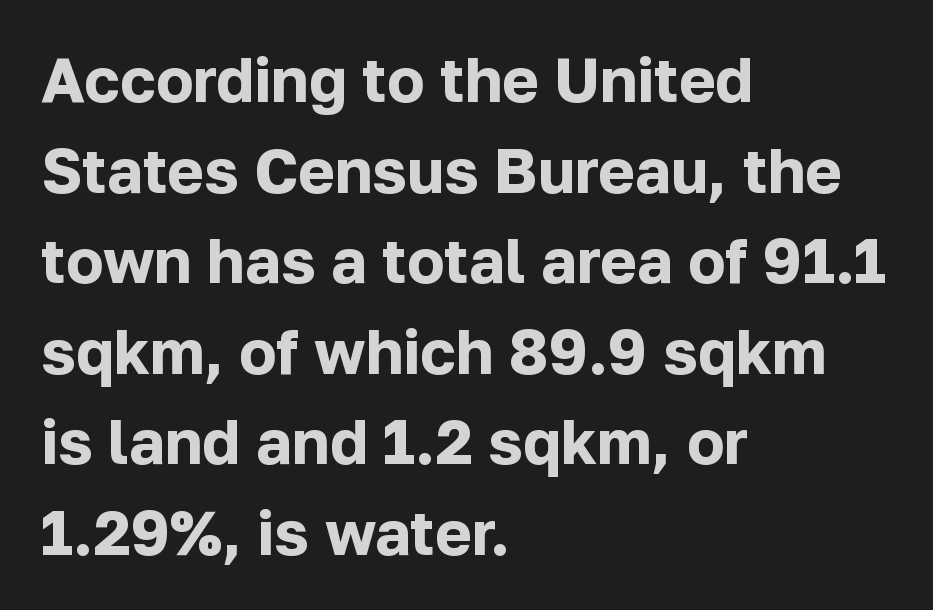
{"serif": "no", "italic": "no", "bold": "yes", "weight": "bold", "width": "normal", "stroke_contrast": "low", "x_height": "medium", "monospaced": "no", "underline": "no", "align": "left", "line_spacing": "normal", "line_spacing_ratio": 1.46, "letter_spacing": "normal", "letter_spacing_em": 0.0, "glyph_px": 62}
